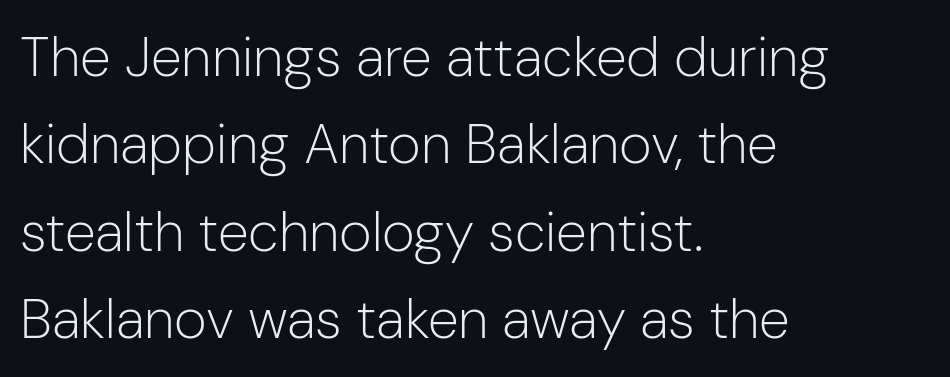
Q: Is the text bold? A: No.
Q: Is the text italic (slanted)? A: No, it is upright.
Q: Is the typeface a serif or a sans-serif typeface? A: Sans-serif.
Q: Is the text underlined? A: No.
Q: How is the paragraph aligned? A: Left-aligned.
Q: Is the spacing between letters normal or unusually wide? A: Normal.
Q: Is the spacing between lines tight, normal or loose? A: Normal.
Q: Width (condensed, normal, or wide)? A: Normal.
Q: Stroke contrast? A: Low.
Q: x-height? A: Medium.
Q: Monospaced? A: No.
